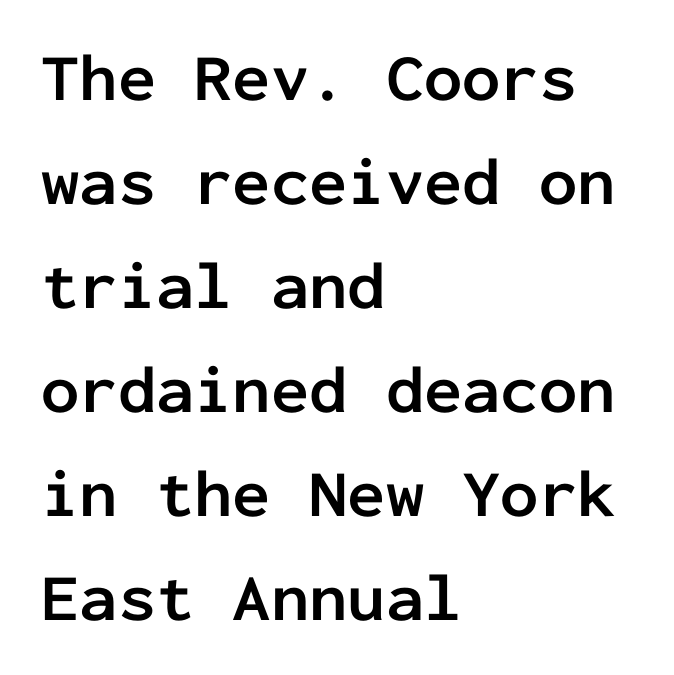
The lines are quadded left. No feet cap the strokes, marking this as sans-serif type. These lines are rendered in a fixed-pitch font. The lettering stays uniformly vertical, giving the passage a roman look. As a designer I'd log this as weight 700, bold.
